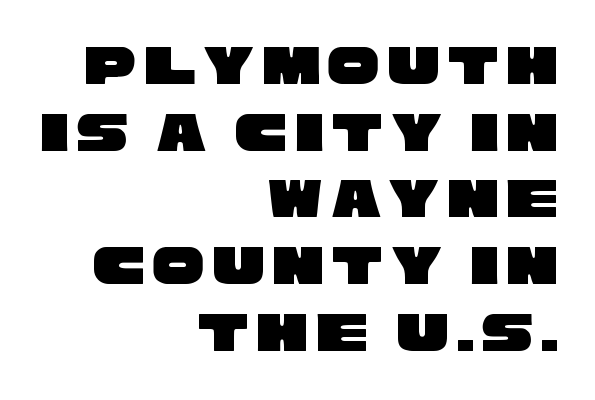
Q: Is the typeface a serif or a sans-serif typeface? A: Sans-serif.
Q: Is the text underlined? A: No.
Q: How is the paragraph aligned? A: Right-aligned.
Q: Is the spacing between lines tight, normal or loose? A: Tight.
Q: Width (condensed, normal, or wide)? A: Wide.
Q: Stroke contrast? A: Low.
Q: x-height? A: Large.
Q: Monospaced? A: No.
